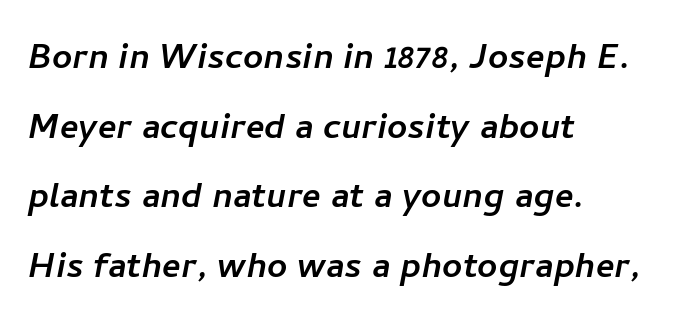
The image shows 44 px sans-serif type; set left-aligned, normal line spacing (1.58x), normal letter spacing, not underlined; low stroke contrast and a medium x-height.
